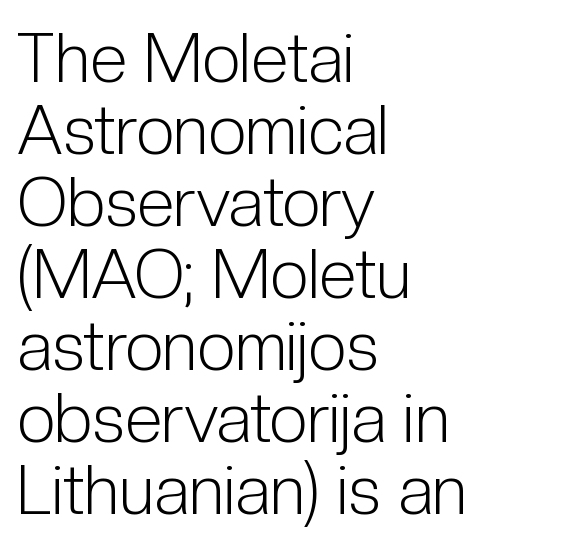
{"serif": "no", "italic": "no", "bold": "no", "weight": "light", "width": "condensed", "stroke_contrast": "low", "x_height": "medium", "monospaced": "no", "underline": "no", "align": "left", "line_spacing": "tight", "line_spacing_ratio": 1.06, "letter_spacing": "normal", "letter_spacing_em": 0.0, "glyph_px": 68}
